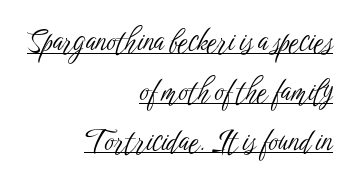
{"serif": "no", "bold": "no", "weight": "light", "width": "condensed", "stroke_contrast": "low", "x_height": "medium", "monospaced": "no", "underline": "yes", "align": "right", "line_spacing_ratio": 1.72, "letter_spacing": "normal", "letter_spacing_em": 0.0, "glyph_px": 29}
